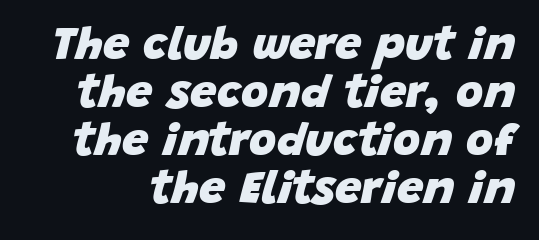
The image shows 47 px heavy type, italic (leaning right); set tight line spacing (1.02x), normal letter spacing, not underlined; low stroke contrast and a large x-height.
